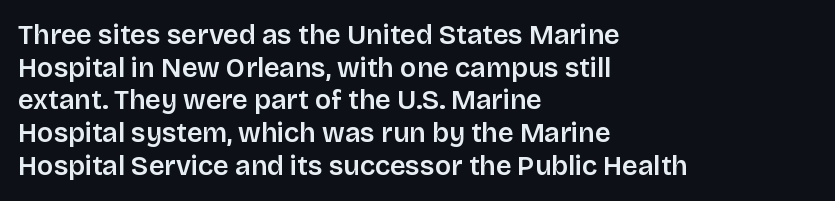
Words float on clear page, feet unadorned. Words appear dense and cohesive because spacing is normal. The lettering holds an erect, upright posture throughout. If you drew a ruler down the left edge, every line would touch it.
